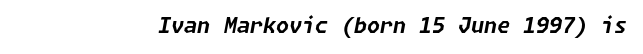
{"italic": "yes", "lean": "right", "slant_degrees": 11, "bold": "yes", "underline": "no", "letter_spacing": "normal", "letter_spacing_em": 0.0, "glyph_px": 21}
